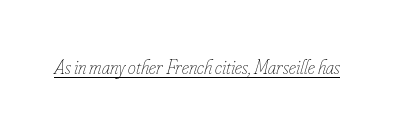
{"italic": "yes", "lean": "right", "slant_degrees": 16, "bold": "no", "underline": "yes", "letter_spacing": "normal", "letter_spacing_em": 0.0, "glyph_px": 20}
